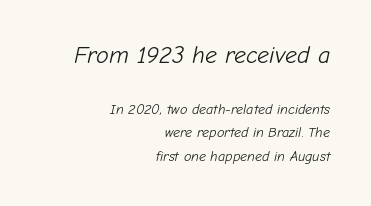
Compared with typical body copy, the letter spacing here is the same. Typeset ragged left — the right edge is the straight one. Type without underlining. The leading is moderate, giving the passage an even texture. Slanted lettering throughout. The passage shown begins with its larger block and ends with its smaller one.
